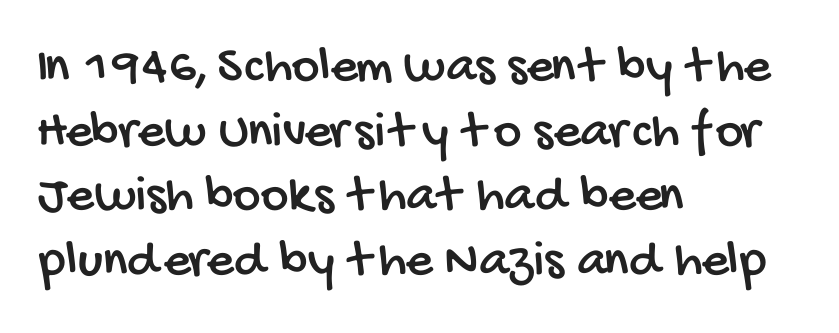
The line texture is even and compact thanks to regular tracking. Reading down the block, your eye returns to a fixed left position each line. This sample has the flowing, uneven cadence of proportional lettering. Examine the stroke ends and you'll find no serifs.
